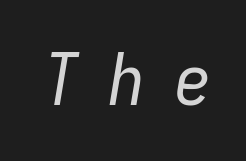
Stem width sits at or under what a default text font uses. The space directly below the letters is spotless. The letters march in equal steps, a hallmark of fixed-pitch type. Compared with typical body copy, the letter spacing here is much looser. Yep, that's italic — everything's leaning.
